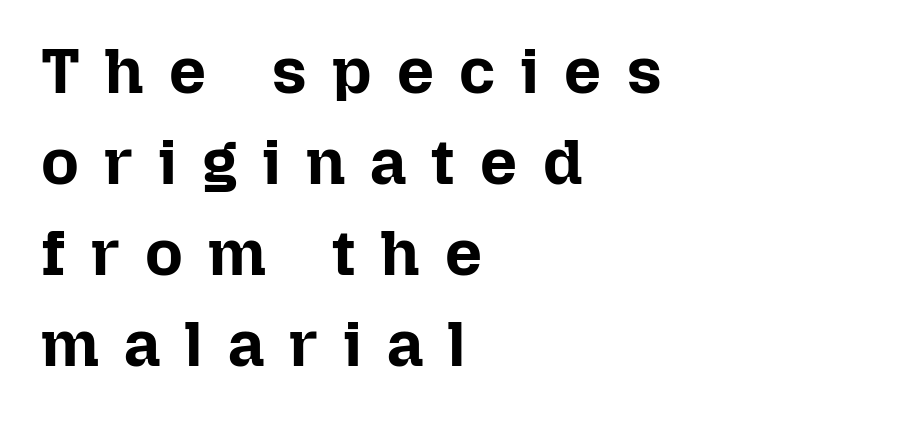
This sample has the flowing, uneven cadence of proportional lettering. Does the weight exceed regular? Yes, all the way to bold. Caption: multi-line text, flush left, ragged right. Quick note: interline space is typical.
